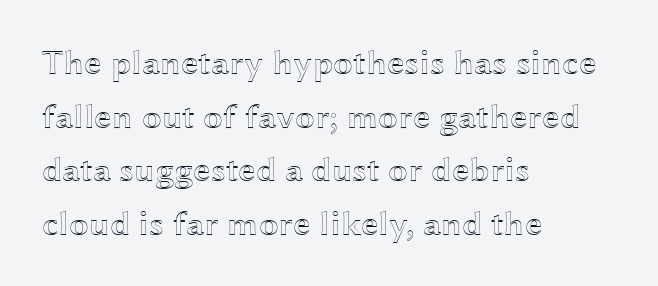
The image shows 35 px wide type, upright; set left-aligned, normal line spacing (1.53x), normal letter spacing, not underlined; a medium x-height.
